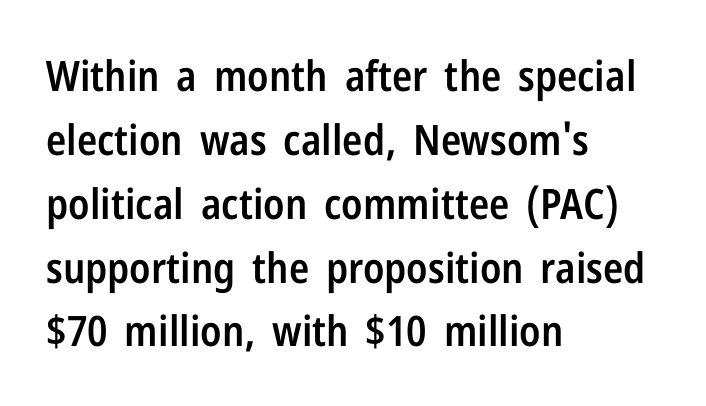
The gaps between neighbouring characters are ordinary and unremarkable. What's the leading like? Ordinary, nothing unusual. The typography opts for an upright posture over an oblique one. The face used here is proportionally spaced, like ordinary book or web type.
